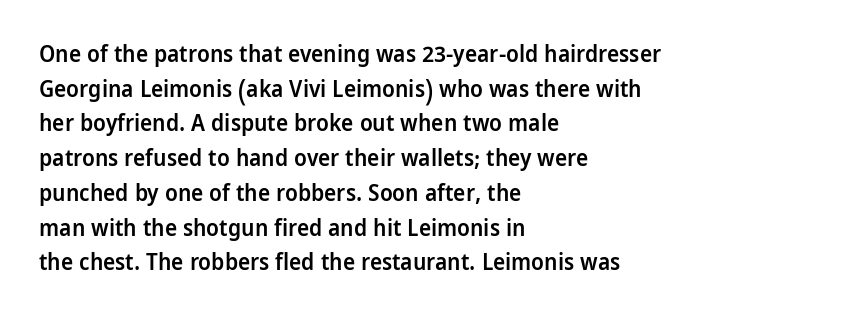
Q: Is the text bold? A: Semi-bold.
Q: Is the text italic (slanted)? A: No, it is upright.
Q: Is the text underlined? A: No.
Q: How is the paragraph aligned? A: Left-aligned.
Q: Is the spacing between letters normal or unusually wide? A: Normal.
Q: Is the spacing between lines tight, normal or loose? A: Normal.
